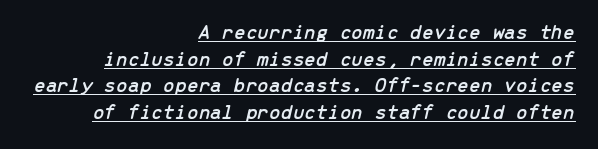
Notice how a bar underscores the lettering throughout. A typesetter would call this zero additional tracking. Compared with a flush-left layout, this one pins lines to the opposite, right side. The axis of the letterforms is tilted away from vertical.
